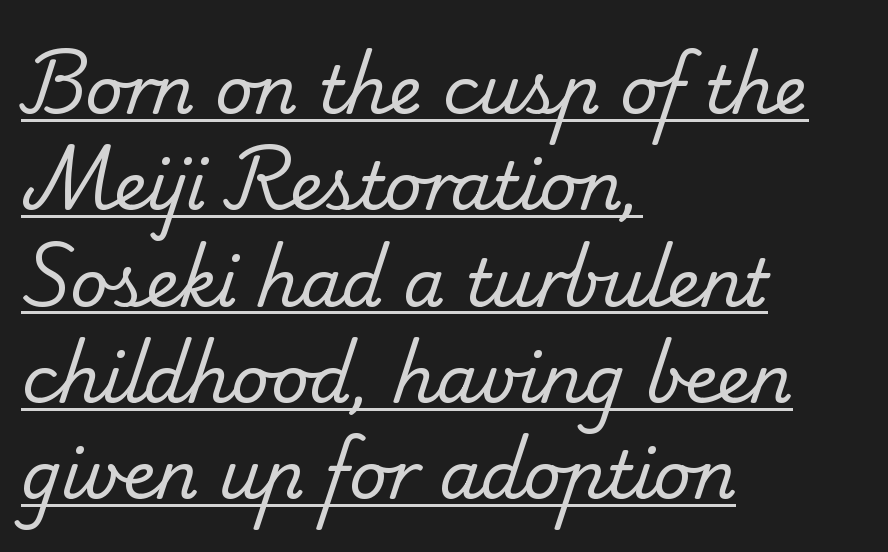
Each letter keeps its own natural width here, so spacing adapts to shape. Reading down the block, your eye returns to a fixed left position each line. Stems and bowls with no extra thickness — not bold. Normally led — the rows are evenly, conventionally spaced. What stands out about the letter spacing? Nothing — it is the standard amount.
